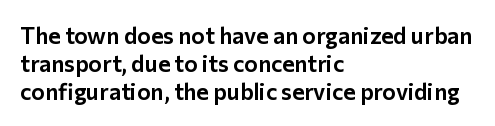
Look at the tracking — it's just the regular setting, nothing added. Caption: multi-line text, flush left, ragged right. Notice how the stems are strictly vertical — no italics here. A clean baseline with only descenders dipping below it.
